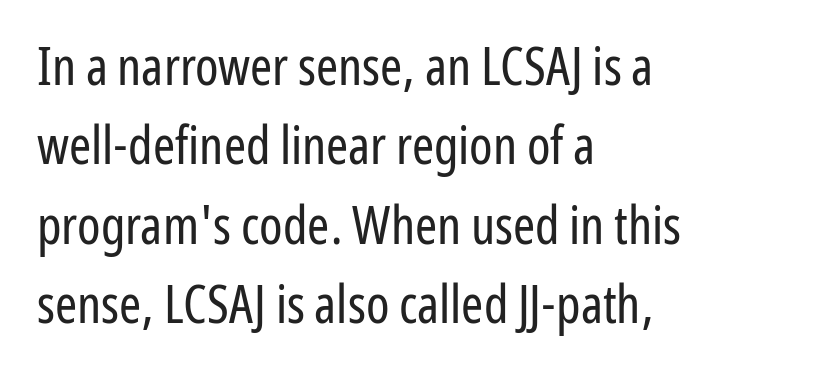
The image shows 53 px regular-weight, condensed sans-serif type, upright; set left-aligned, normal line spacing (1.5x), normal letter spacing, not underlined; low stroke contrast and a medium x-height.
